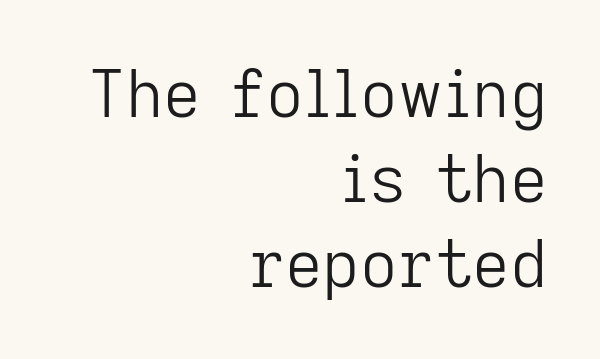
The image shows 65 px light sans-serif type, upright; set right-aligned, normal line spacing (1.31x), normal letter spacing, not underlined; low stroke contrast and a medium x-height.
